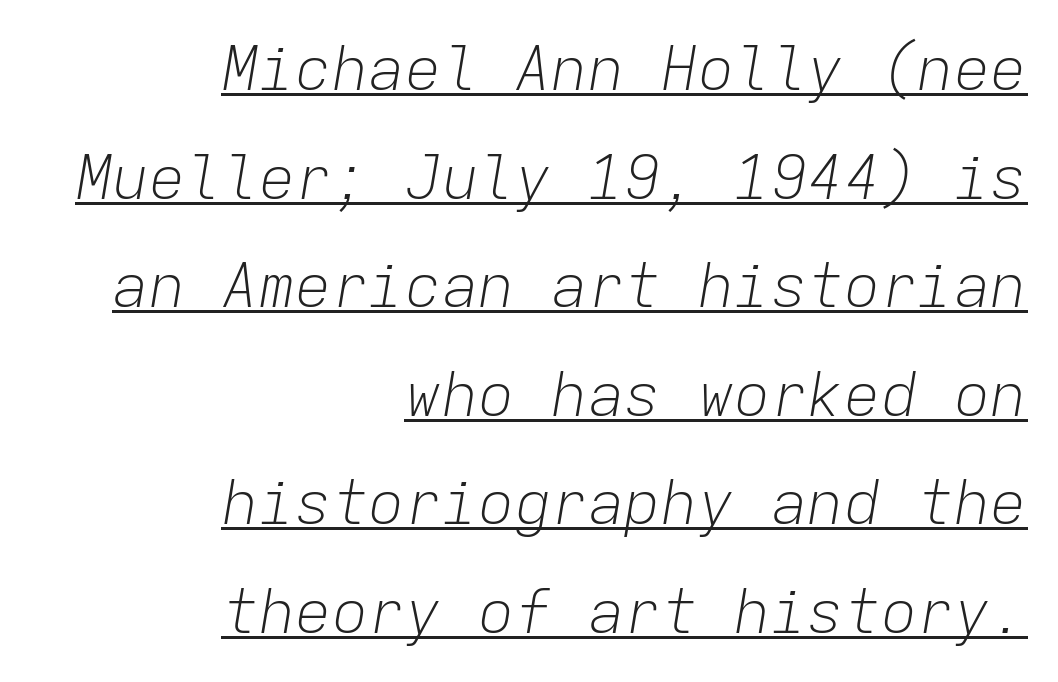
Q: Is the text bold? A: No.
Q: Is the text italic (slanted)? A: Yes, it leans right by about 9 degrees.
Q: Is the text underlined? A: Yes.
Q: How is the paragraph aligned? A: Right-aligned.
Q: Is the spacing between letters normal or unusually wide? A: Normal.
Q: Width (condensed, normal, or wide)? A: Normal.
Q: Stroke contrast? A: Low.
Q: x-height? A: Medium.
Q: Monospaced? A: Yes.
